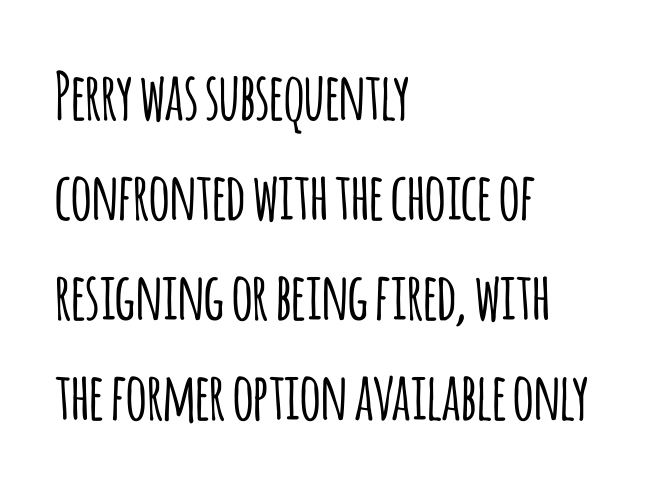
The image shows 65 px condensed sans-serif type, upright; set left-aligned, normal line spacing (1.54x), normal letter spacing, not underlined; low stroke contrast and a large x-height.
